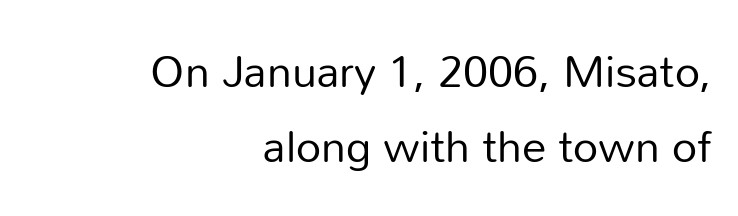
{"serif": "no", "italic": "no", "bold": "no", "weight": "regular", "width": "normal", "stroke_contrast": "low", "x_height": "medium", "monospaced": "no", "underline": "no", "align": "right", "line_spacing_ratio": 1.71, "letter_spacing": "normal", "letter_spacing_em": 0.0, "glyph_px": 44}
